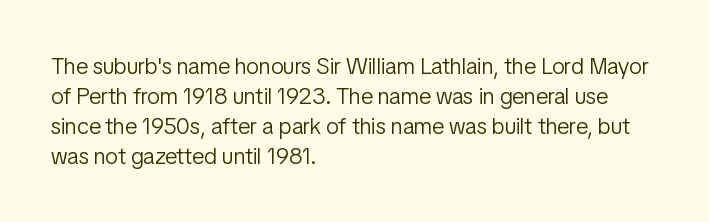
The lines are quadded left. The font sits on the lighter half of the weight spectrum, regular included. Tracking here is standard; glyphs follow each other at the usual distance. Italic? Not at all — the glyphs are vertical. Rule under the text: the space is simply empty.
